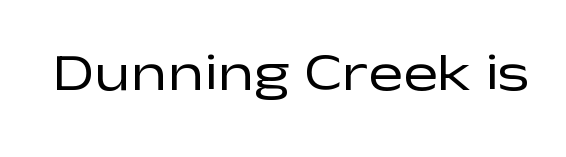
The image shows 52 px regular-weight, wide sans-serif type, upright; set normal letter spacing, not underlined; low stroke contrast and a medium x-height.
